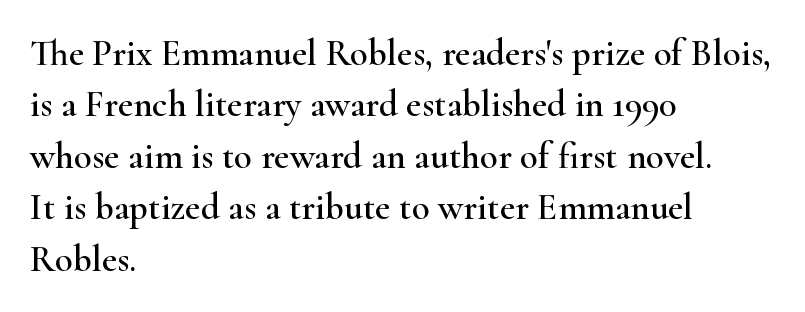
Q: Is the text italic (slanted)? A: No, it is upright.
Q: Is the typeface a serif or a sans-serif typeface? A: Serif.
Q: Is the text underlined? A: No.
Q: How is the paragraph aligned? A: Left-aligned.
Q: Is the spacing between letters normal or unusually wide? A: Normal.
Q: Is the spacing between lines tight, normal or loose? A: Normal.
Q: Width (condensed, normal, or wide)? A: Wide.
Q: Stroke contrast? A: High.
Q: x-height? A: Small.
Q: Monospaced? A: No.
